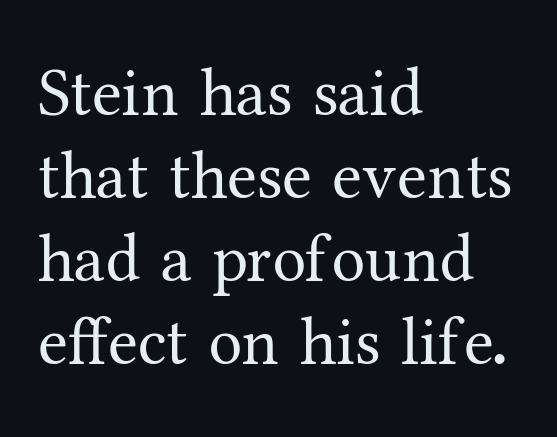
Are there feet on the stems? There are — it's a serif. The rendering uses natural spacing where letterforms have individual widths. Underlining? Definitely not there. Layout note: lines flush left. Look at the tracking — it's just the regular setting, nothing added. Designer's note — italics off, roman on.
